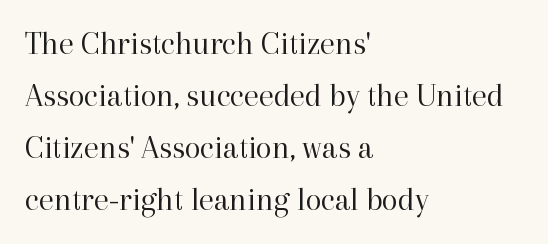
The image shows 33 px regular-weight serif type, upright; set left-aligned, normal line spacing (1.58x), normal letter spacing, not underlined; high stroke contrast and a medium x-height.
